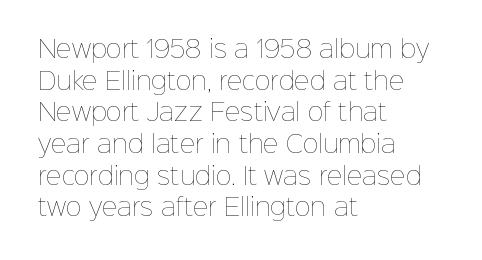
The image shows 24 px text type, upright; set left-aligned, normal line spacing (1.32x), normal letter spacing, not underlined.
